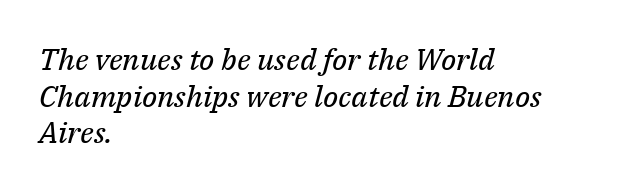
The setting favours the left margin, as ordinary paragraphs usually do. The face used here is proportionally spaced, like ordinary book or web type. Only glyphs here, with clear space below each row. Emphasis-style slanted type is in use. This sample uses a serif face.
